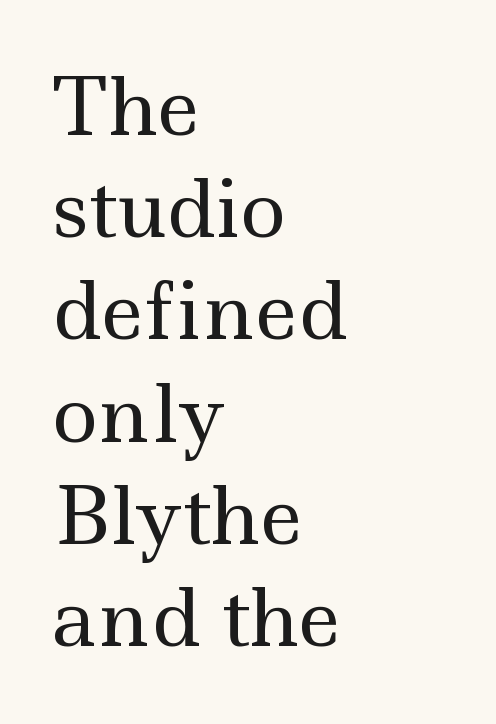
{"serif": "yes", "italic": "no", "bold": "no", "weight": "regular", "width": "wide", "x_height": "small", "monospaced": "no", "underline": "no", "align": "left", "line_spacing": "normal", "line_spacing_ratio": 1.31, "letter_spacing": "normal", "letter_spacing_em": 0.0, "glyph_px": 78}
